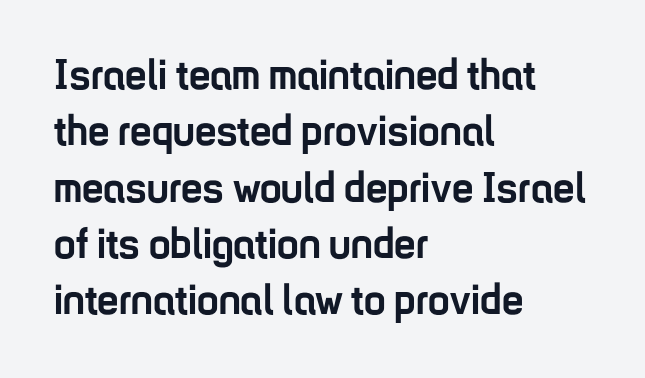
No italicization has been applied; the sample stays upright. The face used here is rendered with its standard letterfit. Typeset ragged right — the left edge is the straight one. The glyphs have the mass of a bold cut. Check where the strokes stop: nothing finishes them off — pure sans. The vertical gap from one line to the next is medium.
